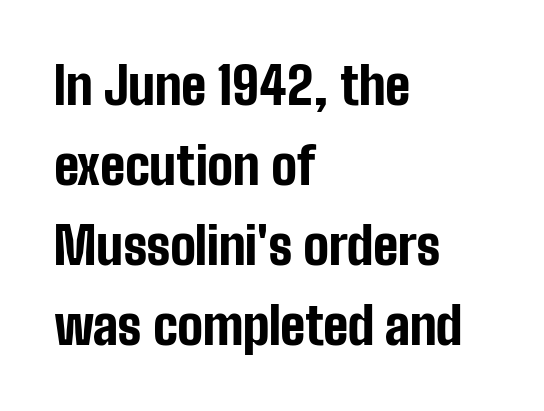
The image shows 51 px bold, condensed sans-serif type, upright; set left-aligned, normal line spacing (1.57x), normal letter spacing, not underlined; low stroke contrast and a medium x-height.
